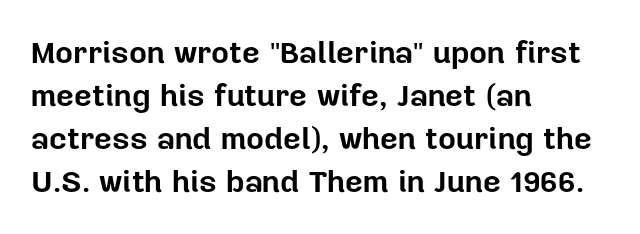
{"serif": "no", "italic": "no", "bold": "yes", "weight": "bold", "width": "normal", "stroke_contrast": "low", "x_height": "medium", "monospaced": "no", "underline": "no", "align": "left", "line_spacing": "normal", "line_spacing_ratio": 1.39, "letter_spacing": "normal", "letter_spacing_em": 0.0, "glyph_px": 31}
